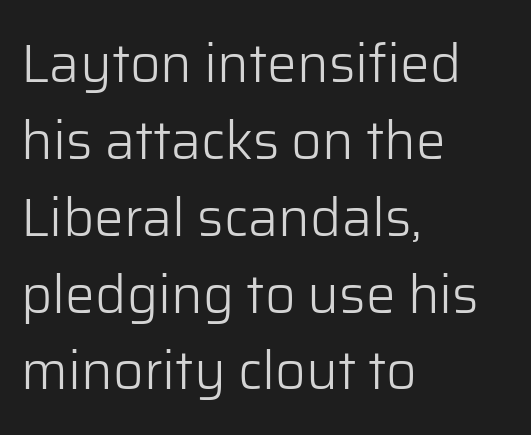
Q: Is the text bold? A: No.
Q: Is the text italic (slanted)? A: No, it is upright.
Q: Is the typeface a serif or a sans-serif typeface? A: Sans-serif.
Q: Is the text underlined? A: No.
Q: How is the paragraph aligned? A: Left-aligned.
Q: Is the spacing between letters normal or unusually wide? A: Normal.
Q: Is the spacing between lines tight, normal or loose? A: Normal.
Q: Width (condensed, normal, or wide)? A: Normal.
Q: Stroke contrast? A: Low.
Q: x-height? A: Medium.
Q: Monospaced? A: No.
